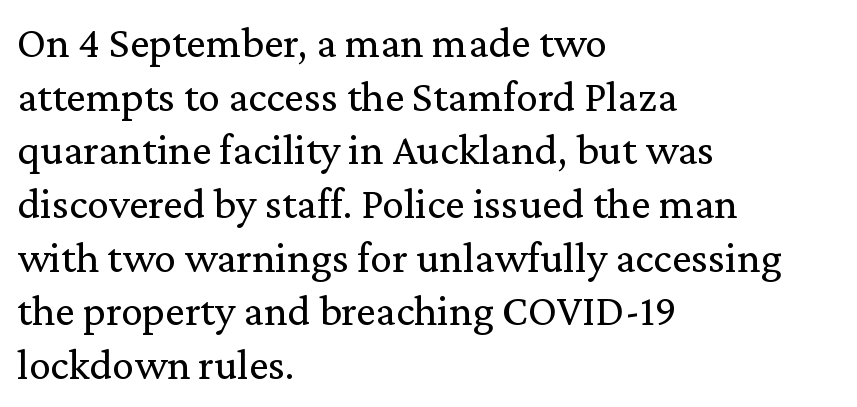
The image shows 44 px regular-weight serif type, upright; set left-aligned, line spacing 1.22x, normal letter spacing, not underlined; medium stroke contrast and a medium x-height.
